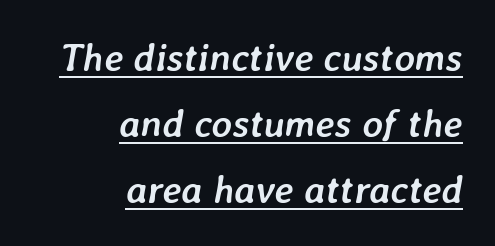
The image shows 39 px semibold type, italic (leaning right); set right-aligned, normal line spacing (1.69x), normal letter spacing, underlined; low stroke contrast and a medium x-height.
